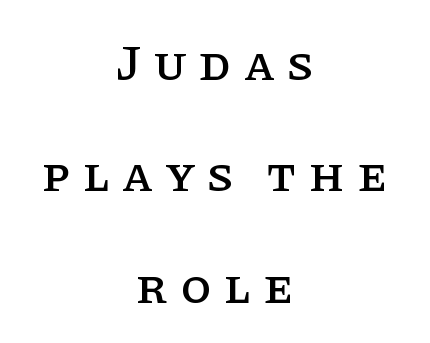
{"serif": "yes", "italic": "no", "width": "normal", "stroke_contrast": "low", "x_height": "large", "monospaced": "no", "underline": "no", "align": "center", "line_spacing": "loose", "line_spacing_ratio": 2.23, "letter_spacing": "wide", "letter_spacing_em": 0.25, "glyph_px": 50}
